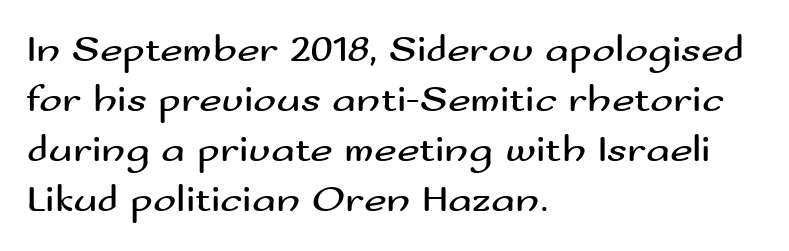
Heaviness? Minimal to ordinary, like unemphasized prose. The rendering shows plain stroke endings on the letterforms — a sans-serif design. Typeset ragged right — the left edge is the straight one. Rendered with straight, roman letterforms. These lines are rendered in a variable-pitch font.
